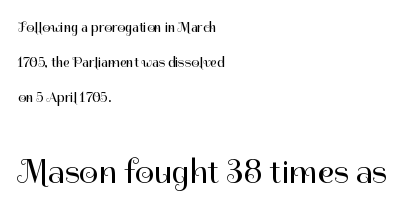
The image shows 34 px regular-weight sans-serif type, upright; set left-aligned, loose line spacing (2.49x), normal letter spacing, not underlined; the second (bottom) block is 2.43x larger; high stroke contrast and a medium x-height.
